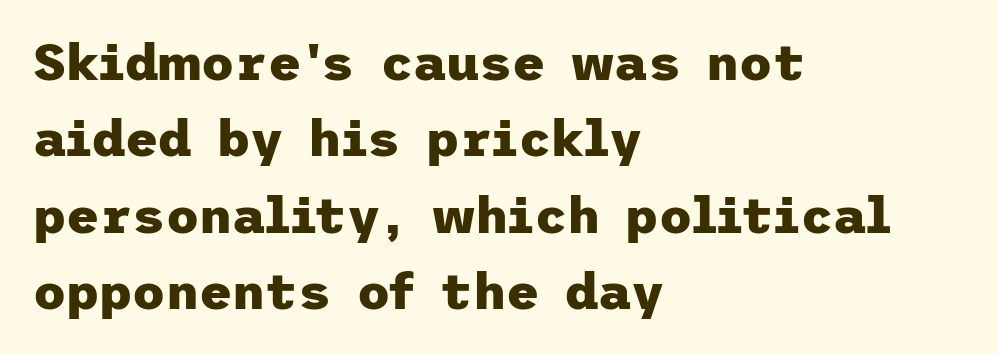
The line-height multiplier appears to be the usual default. Pretty heavy lettering here — definitely bold. Designer's note — italics off, roman on. The typesetter chose a ragged-right arrangement here. The strip under each line holds only bare page.
